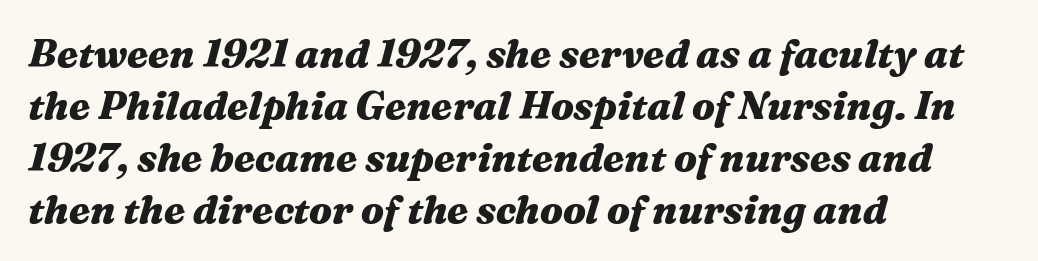
A typesetter would mark this as italic. These lines are rendered in a variable-pitch font. You'd pick this weight for a headline — it's a proper bold. In CSS terms this would be text-align: left. Only glyphs here, with clear space below each row.
